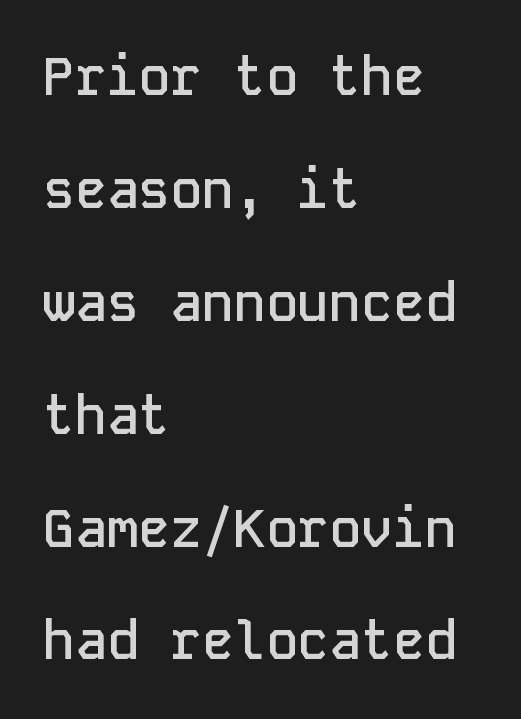
The image shows 53 px semibold sans-serif type, upright, monospaced; set left-aligned, loose line spacing (2.13x), normal letter spacing, not underlined; low stroke contrast and a medium x-height.
